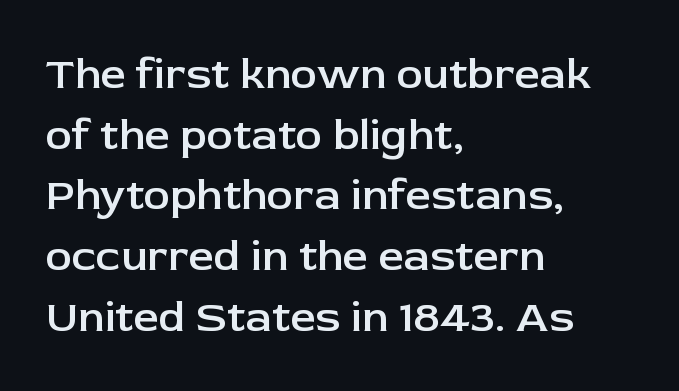
Ordinary non-slanted type is in use. The face used here is a semibold: visibly heavier than regular, lighter than bold. Spacing between characters is what you'd get straight out of the box. The block of text has a typical density, with ordinary space between rows. Descender tails drop into unmarked territory.
